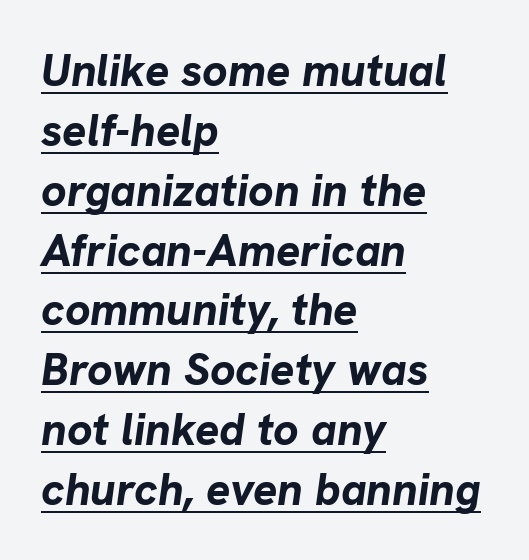
{"italic": "yes", "lean": "right", "slant_degrees": 8, "bold": "yes", "weight": "bold", "width": "normal", "stroke_contrast": "low", "x_height": "medium", "monospaced": "no", "underline": "yes", "align": "left", "line_spacing": "normal", "line_spacing_ratio": 1.33, "letter_spacing": "normal", "letter_spacing_em": 0.0, "glyph_px": 45}
